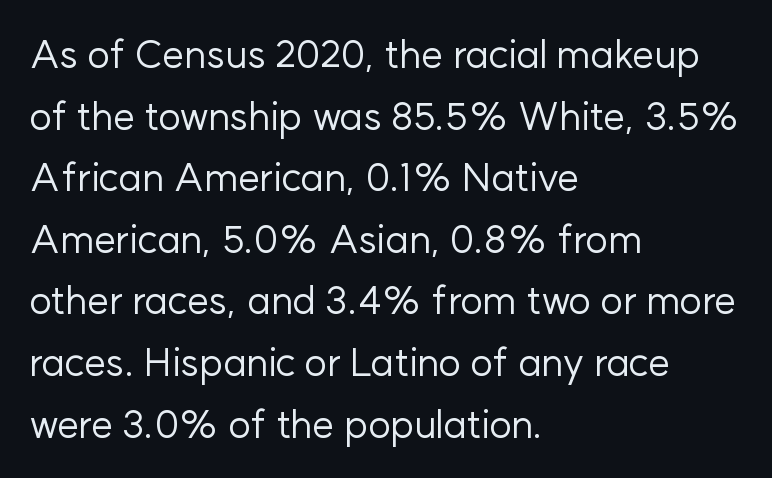
The image shows 39 px regular-weight sans-serif type, upright; set left-aligned, normal line spacing (1.58x), normal letter spacing, not underlined; low stroke contrast and a medium x-height.
